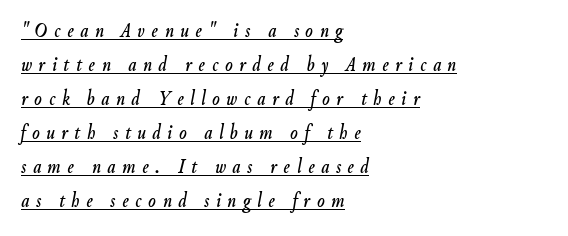
Q: Is the text italic (slanted)? A: Yes, it leans right by about 9 degrees.
Q: Is the text underlined? A: Yes.
Q: How is the paragraph aligned? A: Left-aligned.
Q: Is the spacing between letters normal or unusually wide? A: Unusually wide.
Q: Is the spacing between lines tight, normal or loose? A: Normal.
